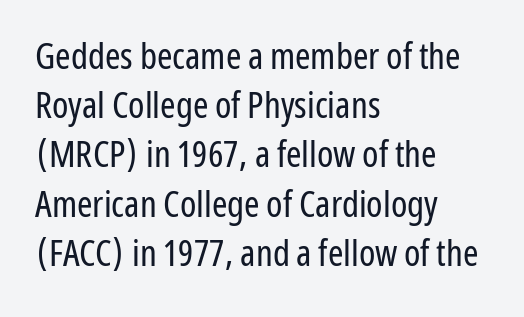
Q: Is the text bold? A: No.
Q: Is the text italic (slanted)? A: No, it is upright.
Q: Is the typeface a serif or a sans-serif typeface? A: Sans-serif.
Q: Is the text underlined? A: No.
Q: How is the paragraph aligned? A: Left-aligned.
Q: Is the spacing between letters normal or unusually wide? A: Normal.
Q: Is the spacing between lines tight, normal or loose? A: Normal.
Q: Width (condensed, normal, or wide)? A: Condensed.
Q: Stroke contrast? A: Low.
Q: x-height? A: Medium.
Q: Monospaced? A: No.
